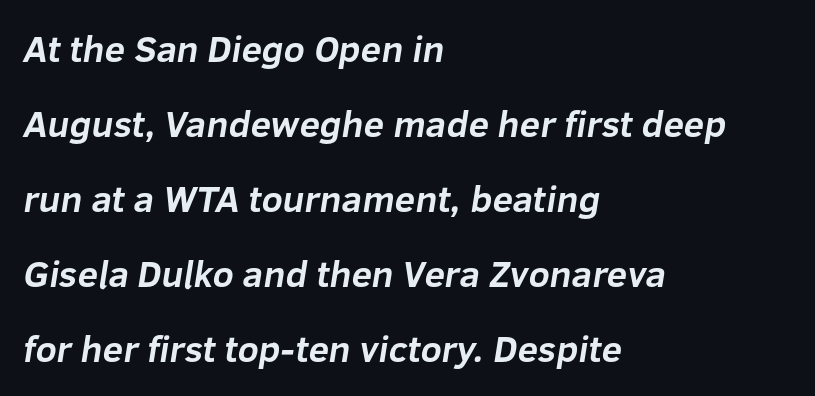
{"serif": "no", "bold": "yes", "weight": "bold", "width": "normal", "stroke_contrast": "low", "x_height": "medium", "monospaced": "no", "underline": "no", "align": "left", "line_spacing": "loose", "line_spacing_ratio": 2.03, "letter_spacing": "normal", "letter_spacing_em": 0.0, "glyph_px": 37}
